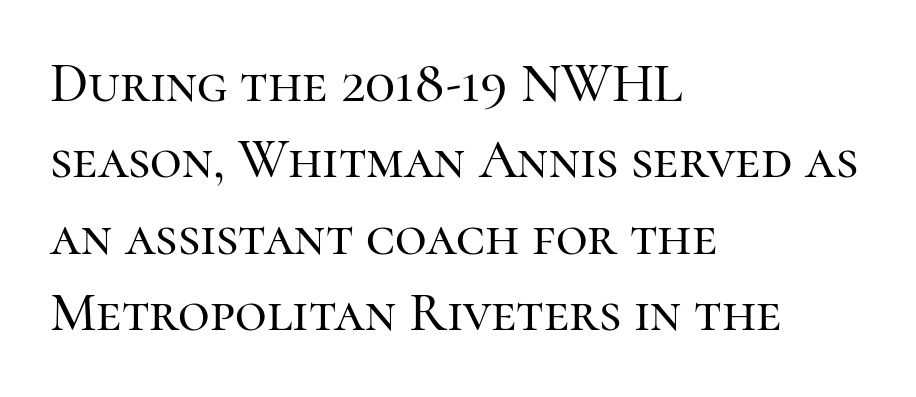
Q: Is the text italic (slanted)? A: No, it is upright.
Q: Is the typeface a serif or a sans-serif typeface? A: Serif.
Q: Is the text underlined? A: No.
Q: How is the paragraph aligned? A: Left-aligned.
Q: Is the spacing between letters normal or unusually wide? A: Normal.
Q: Is the spacing between lines tight, normal or loose? A: Normal.
Q: Width (condensed, normal, or wide)? A: Normal.
Q: Stroke contrast? A: High.
Q: x-height? A: Medium.
Q: Monospaced? A: No.
